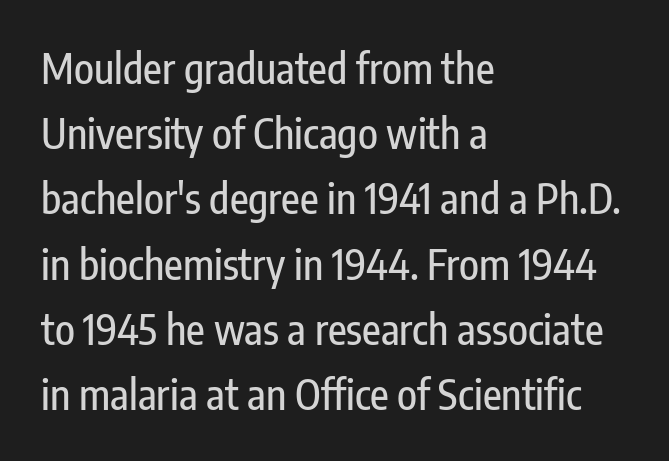
The image shows 41 px condensed sans-serif type, upright; set left-aligned, normal line spacing (1.59x), normal letter spacing, not underlined; low stroke contrast and a medium x-height.
